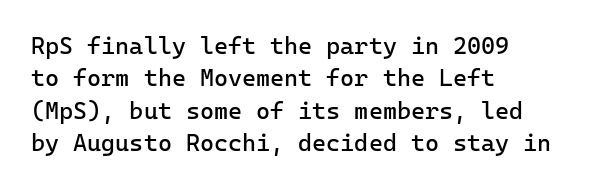
The image shows 24 px text type, upright; set left-aligned, normal line spacing (1.35x), normal letter spacing, not underlined.
